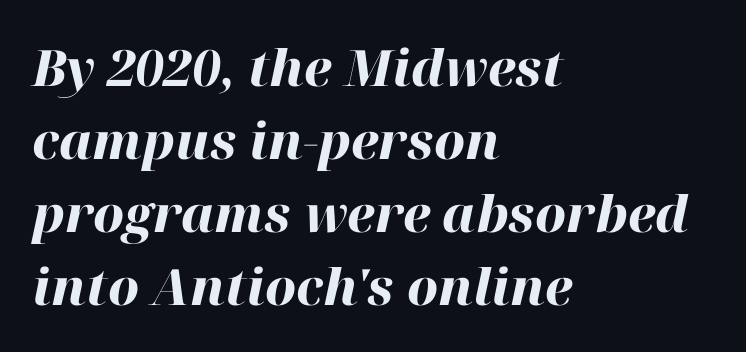
Q: Is the text bold? A: Yes.
Q: Is the text italic (slanted)? A: Yes, it leans right by about 12 degrees.
Q: Is the text underlined? A: No.
Q: How is the paragraph aligned? A: Left-aligned.
Q: Is the spacing between letters normal or unusually wide? A: Normal.
Q: Is the spacing between lines tight, normal or loose? A: Normal.
Q: Width (condensed, normal, or wide)? A: Normal.
Q: Stroke contrast? A: High.
Q: x-height? A: Medium.
Q: Monospaced? A: No.
